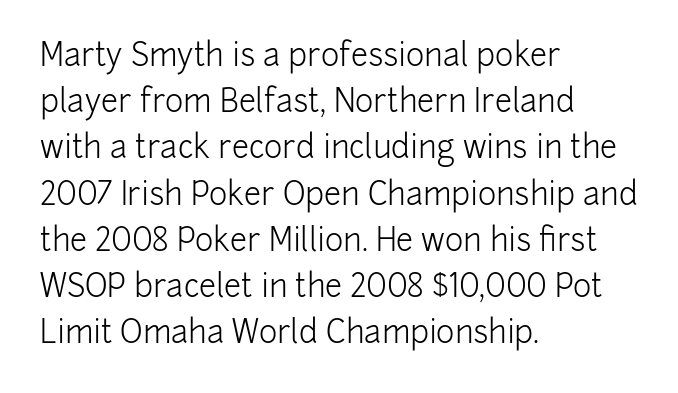
The image shows 31 px light sans-serif type, upright; set left-aligned, normal line spacing (1.49x), normal letter spacing, not underlined; low stroke contrast and a medium x-height.
